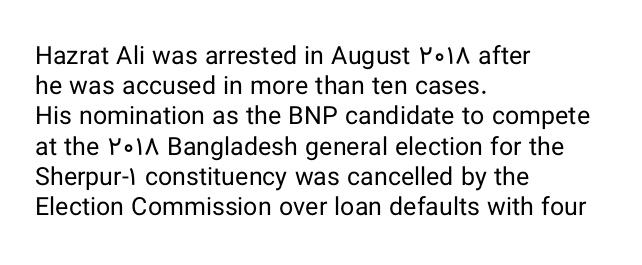
The image shows 25 px text type, upright; set left-aligned, line spacing 1.21x, normal letter spacing, not underlined.
